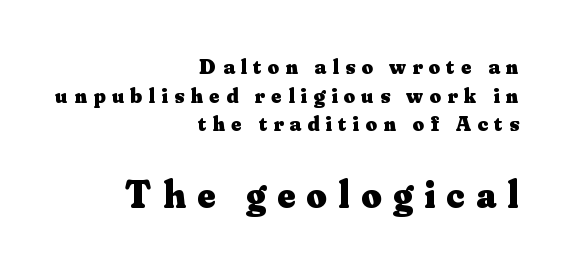
{"serif": "yes", "italic": "no", "bold": "yes", "weight": "heavy", "width": "normal", "stroke_contrast": "medium", "x_height": "small", "monospaced": "no", "underline": "no", "align": "right", "line_spacing": "normal", "line_spacing_ratio": 1.3, "letter_spacing": "wide", "letter_spacing_em": 0.29, "larger_block": "second", "size_ratio": 1.77, "glyph_px": 39}
